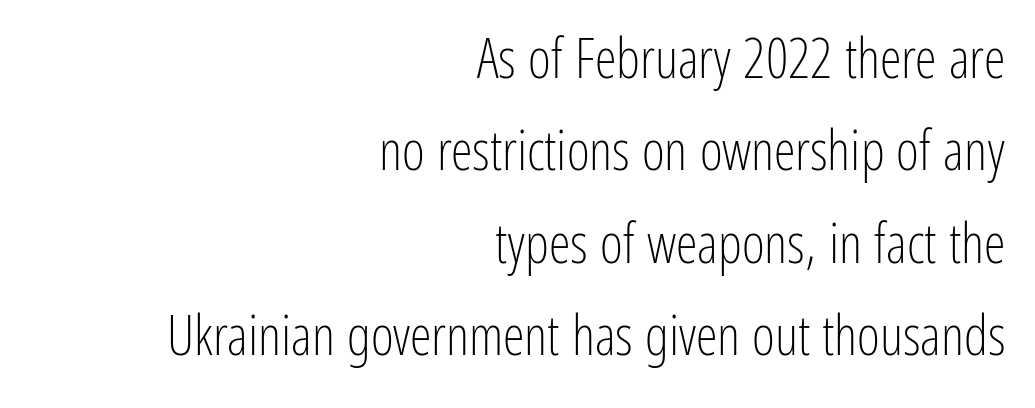
The image shows 55 px light, condensed sans-serif type, upright; set right-aligned, normal line spacing (1.68x), normal letter spacing, not underlined; low stroke contrast and a medium x-height.
